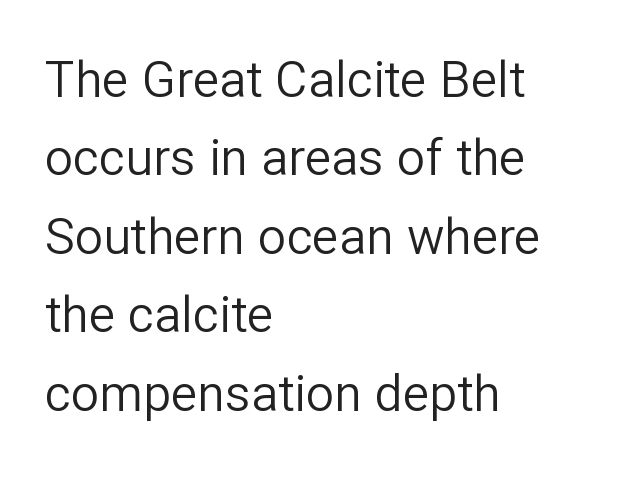
Letterform terminals end flat and unadorned throughout the passage. Left-aligned paragraph, ragged on the right. Quick note: not italic, upright. Words appear dense and cohesive because spacing is normal. The rows are spaced the way most documents space them. You could not count columns in this text — the font is proportionally spaced.
